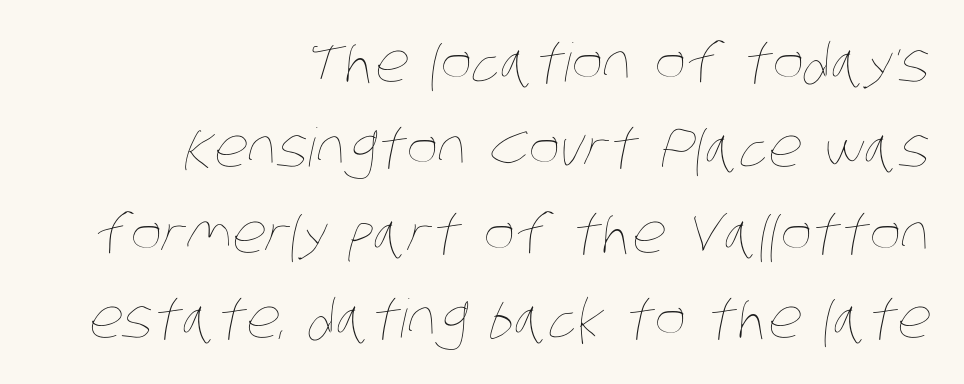
Q: Is the text bold? A: No.
Q: Is the text underlined? A: No.
Q: How is the paragraph aligned? A: Right-aligned.
Q: Is the spacing between letters normal or unusually wide? A: Normal.
Q: Is the spacing between lines tight, normal or loose? A: Normal.
Q: Width (condensed, normal, or wide)? A: Condensed.
Q: Stroke contrast? A: Low.
Q: x-height? A: Large.
Q: Monospaced? A: No.
